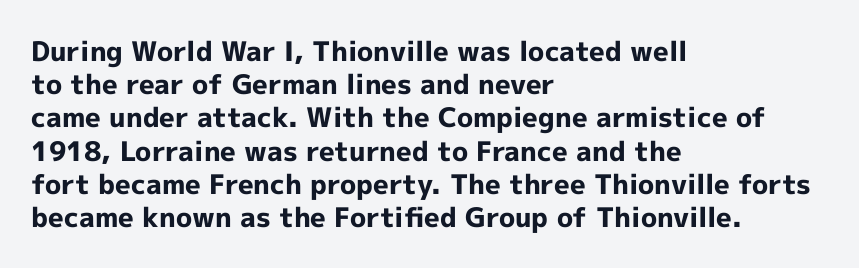
The image shows 27 px bold type, upright; set left-aligned, line spacing 1.23x, normal letter spacing, not underlined.
